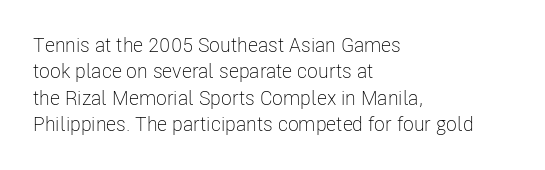
The image shows 20 px text type, upright; set left-aligned, normal line spacing (1.32x), normal letter spacing, not underlined.
